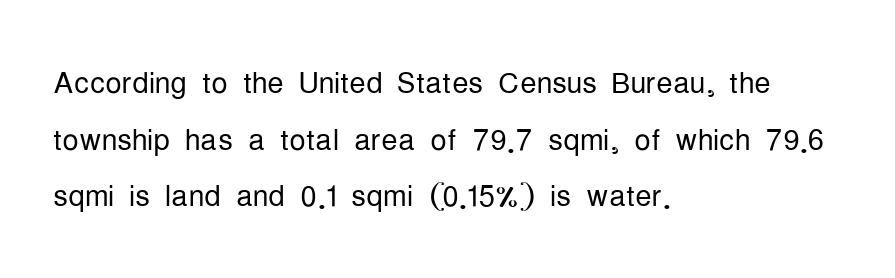
{"serif": "no", "italic": "no", "bold": "no", "weight": "light", "width": "condensed", "stroke_contrast": "low", "x_height": "medium", "monospaced": "no", "underline": "no", "align": "left", "line_spacing": "normal", "line_spacing_ratio": 1.38, "letter_spacing": "normal", "letter_spacing_em": 0.0, "glyph_px": 41}
